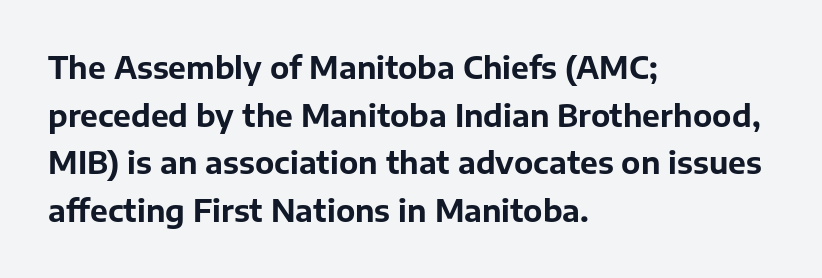
{"serif": "no", "italic": "no", "bold": "yes", "weight": "bold", "width": "normal", "stroke_contrast": "low", "x_height": "medium", "monospaced": "no", "underline": "no", "align": "left", "line_spacing": "normal", "line_spacing_ratio": 1.59, "letter_spacing": "normal", "letter_spacing_em": 0.0, "glyph_px": 30}
